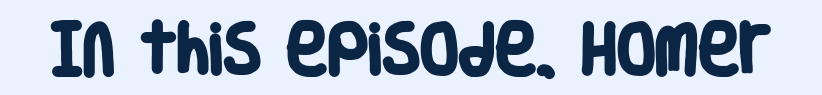
No feet cap the strokes, marking this as sans-serif type. Words appear dense and cohesive because spacing is normal. Spacing verdict: proportional, widths tailored to each character. What weight is shown? A full bold with thick strokes. Unmarked baselines from the first word to the last.
